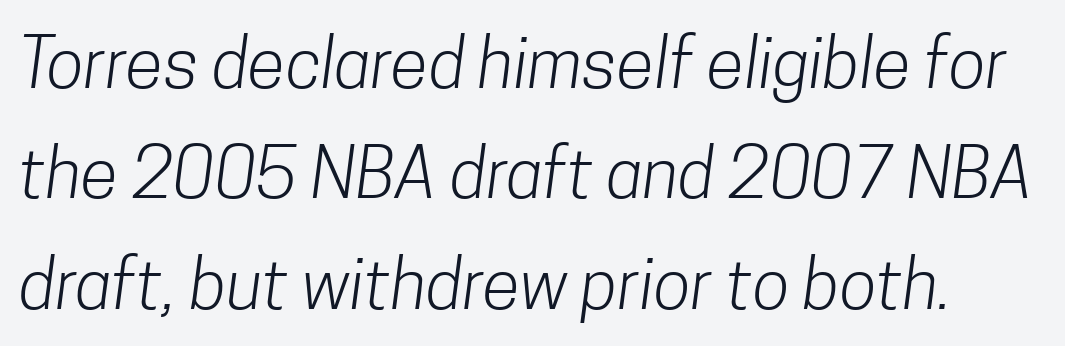
The image shows 69 px light, condensed sans-serif type; set normal line spacing (1.6x), normal letter spacing, not underlined; low stroke contrast and a medium x-height.
